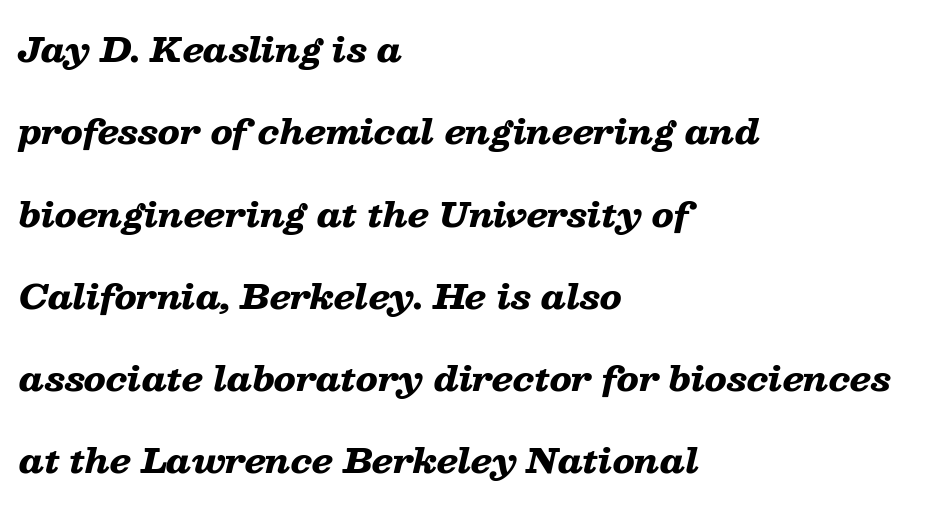
{"italic": "yes", "lean": "right", "slant_degrees": 13, "bold": "yes", "weight": "heavy", "width": "wide", "stroke_contrast": "low", "x_height": "medium", "monospaced": "no", "underline": "no", "align": "left", "line_spacing": "loose", "line_spacing_ratio": 2.42, "letter_spacing": "normal", "letter_spacing_em": 0.0, "glyph_px": 34}
